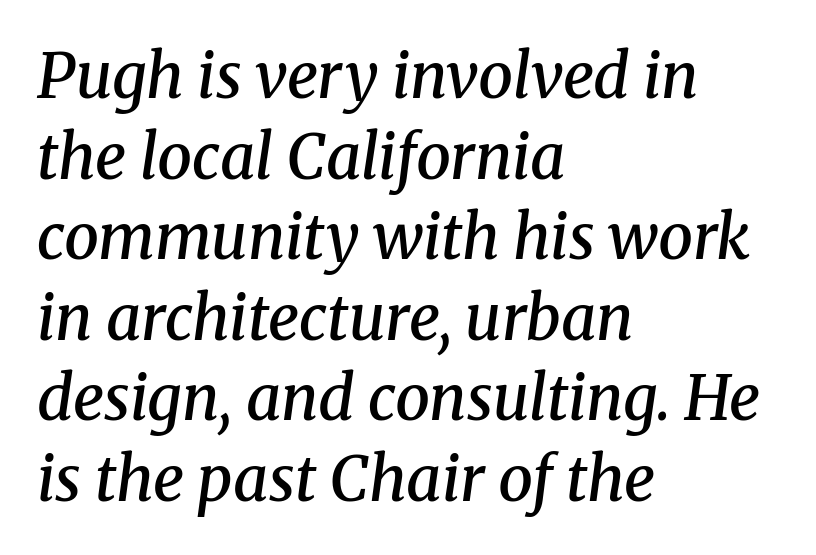
A typesetter would call this proportional, since set widths differ per character. The block of text has a typical density, with ordinary space between rows. Typesetter's note: demi weight, one step under bold. A typesetter would call this zero additional tracking. Nobody drew a line under any word here. A classic flush-left, rag-right setting is used for this passage.
